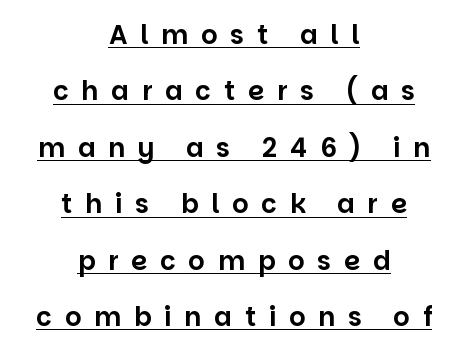
Q: Is the text italic (slanted)? A: No, it is upright.
Q: Is the text underlined? A: Yes.
Q: How is the paragraph aligned? A: Centered.
Q: Is the spacing between letters normal or unusually wide? A: Unusually wide.
Q: Is the spacing between lines tight, normal or loose? A: Loose.
